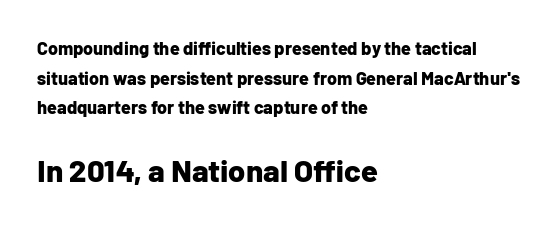
Q: Is the text bold? A: Yes.
Q: Is the text italic (slanted)? A: No, it is upright.
Q: Is the typeface a serif or a sans-serif typeface? A: Sans-serif.
Q: Is the text underlined? A: No.
Q: How is the paragraph aligned? A: Left-aligned.
Q: Is the spacing between letters normal or unusually wide? A: Normal.
Q: Is the spacing between lines tight, normal or loose? A: Normal.
Q: Which block of text is set in a larger size, the first (top) or the second (bottom)? A: The second (bottom) one.
Q: Width (condensed, normal, or wide)? A: Normal.
Q: Stroke contrast? A: Low.
Q: x-height? A: Medium.
Q: Monospaced? A: No.
